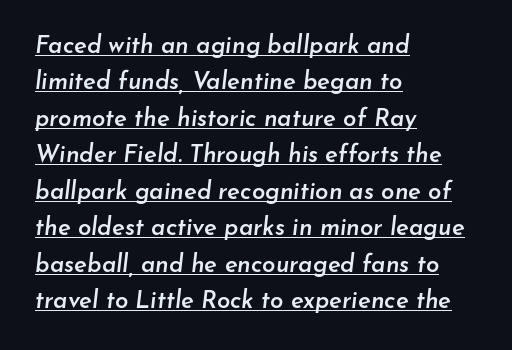
{"italic": "yes", "lean": "right", "slant_degrees": 7, "bold": "semi", "underline": "yes", "align": "left", "line_spacing": "normal", "line_spacing_ratio": 1.52, "letter_spacing": "normal", "letter_spacing_em": 0.0, "glyph_px": 24}
